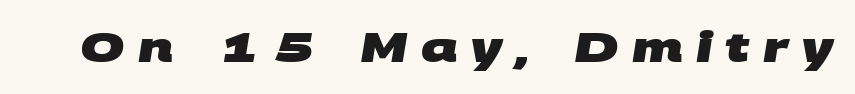
The image shows 41 px heavy, wide sans-serif type; set unusually wide letter spacing (+0.32 em), not underlined; medium stroke contrast and a large x-height.
